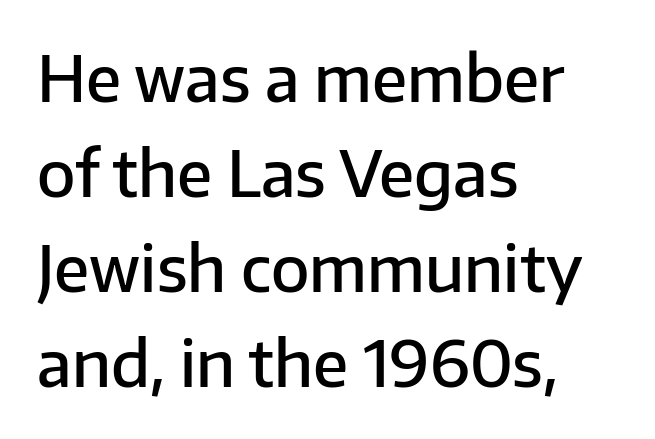
The lettering stays uniformly vertical, giving the passage a roman look. Words appear dense and cohesive because spacing is normal. Font category for this specimen: sans-serif. The text block is weighted toward the left margin, trailing off unevenly rightward. What's the leading like? Ordinary, nothing unusual.
